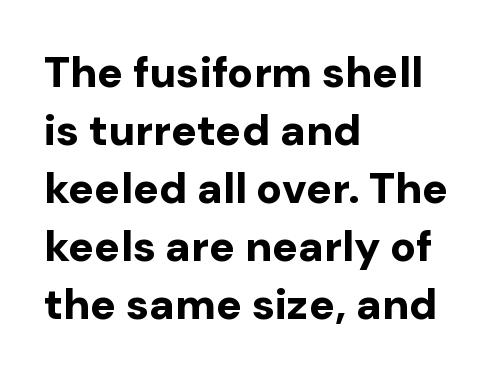
The image shows 43 px bold sans-serif type, upright; set left-aligned, normal line spacing (1.35x), normal letter spacing, not underlined; low stroke contrast and a medium x-height.
